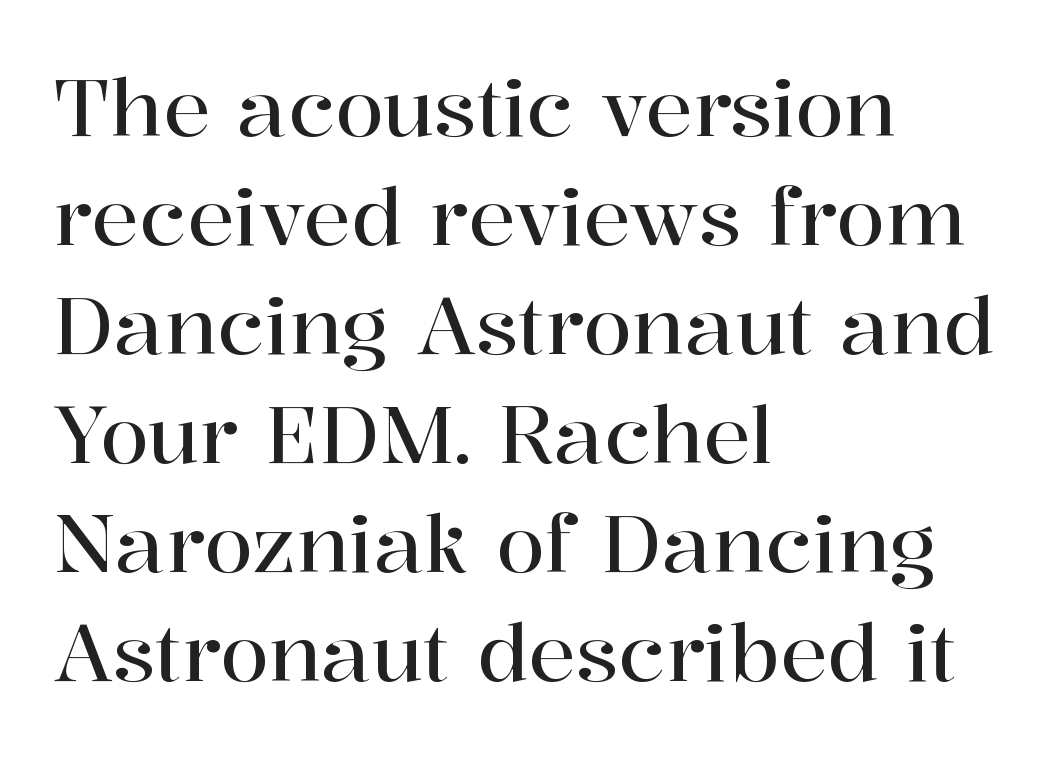
Unlike italic type, these characters show no tilt at all. You could not count columns in this text — the font is proportionally spaced. The typesetter chose a ragged-right arrangement here. Observe the serifs anchoring each vertical stroke in this sample. Honestly, the letter spacing is just normal — you wouldn't notice it.
